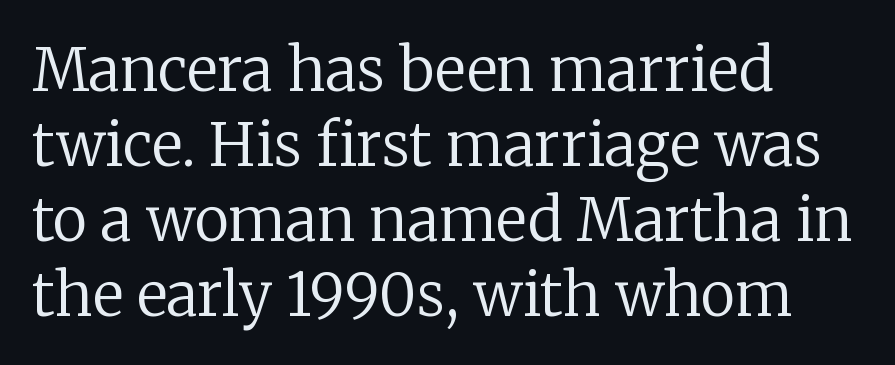
Q: Is the text bold? A: No.
Q: Is the text italic (slanted)? A: No, it is upright.
Q: Is the typeface a serif or a sans-serif typeface? A: Serif.
Q: Is the text underlined? A: No.
Q: How is the paragraph aligned? A: Left-aligned.
Q: Is the spacing between letters normal or unusually wide? A: Normal.
Q: Is the spacing between lines tight, normal or loose? A: Normal.
Q: Width (condensed, normal, or wide)? A: Normal.
Q: Stroke contrast? A: Low.
Q: x-height? A: Medium.
Q: Monospaced? A: No.
